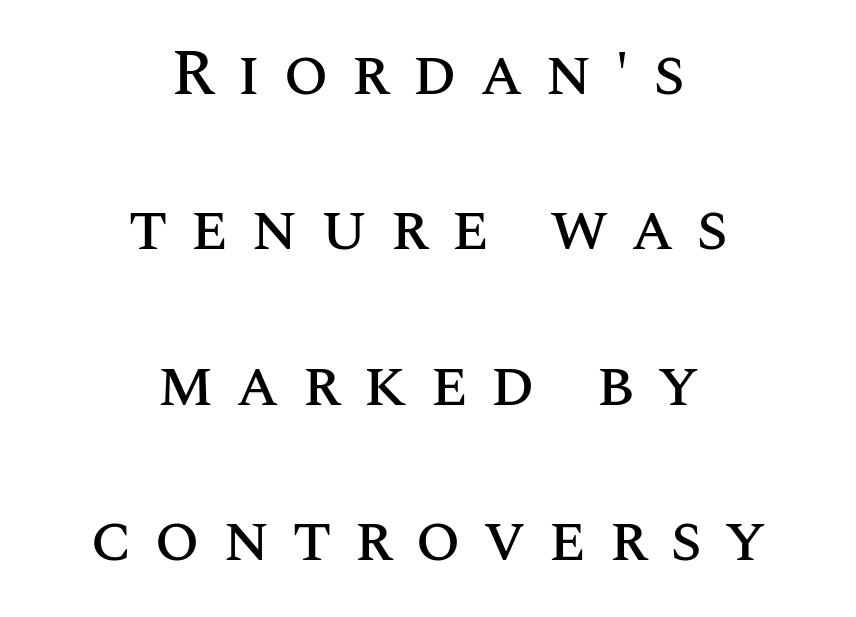
Unlike italic type, these characters show no tilt at all. Honestly, the letter spacing is so wide it's the main thing you notice. Proportional: the letters do not fall into vertical columns. Reading down the column, the eye jumps a long way to each next line.
